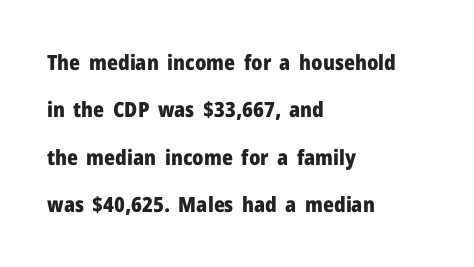
Q: Is the text bold? A: Yes.
Q: Is the text italic (slanted)? A: No, it is upright.
Q: Is the text underlined? A: No.
Q: How is the paragraph aligned? A: Left-aligned.
Q: Is the spacing between letters normal or unusually wide? A: Normal.
Q: Is the spacing between lines tight, normal or loose? A: Loose.
